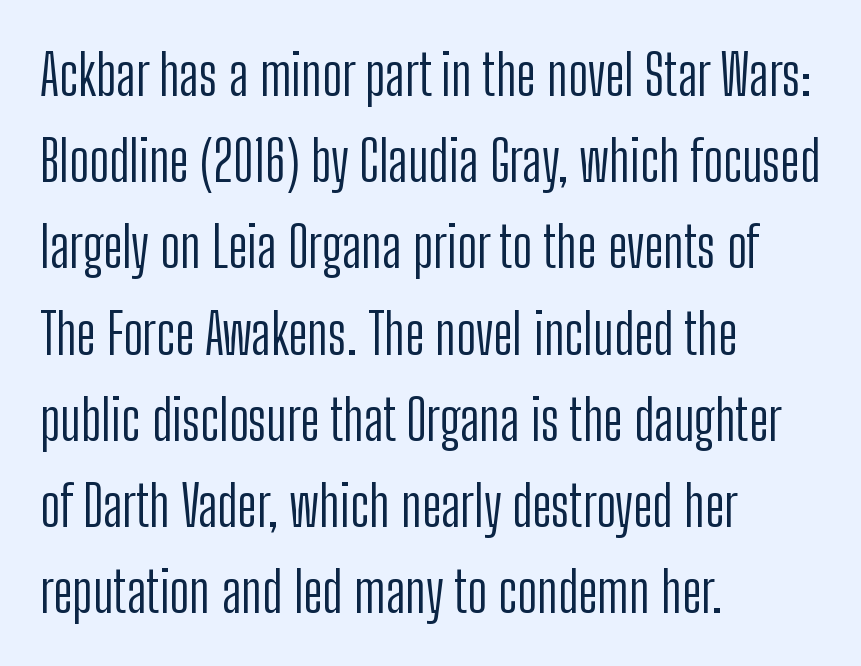
This sample has the flowing, uneven cadence of proportional lettering. Notice how the stems are strictly vertical — no italics here. No feet cap the strokes, marking this as sans-serif type. The face looks like a standard text weight, possibly lighter. The rows are spaced the way most documents space them.
